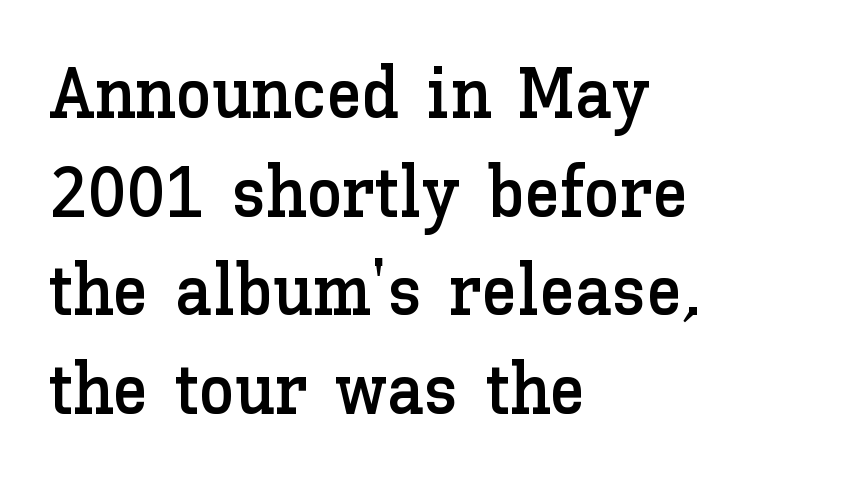
{"italic": "no", "width": "normal", "stroke_contrast": "low", "x_height": "medium", "monospaced": "no", "underline": "no", "align": "left", "line_spacing": "normal", "line_spacing_ratio": 1.37, "letter_spacing": "normal", "letter_spacing_em": 0.0, "glyph_px": 72}
